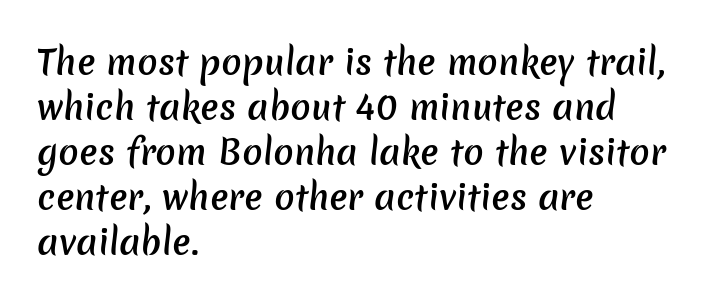
{"serif": "no", "bold": "semi", "weight": "semibold", "width": "normal", "stroke_contrast": "low", "x_height": "medium", "monospaced": "no", "underline": "no", "align": "left", "line_spacing": "normal", "line_spacing_ratio": 1.32, "letter_spacing": "normal", "letter_spacing_em": 0.0, "glyph_px": 34}
